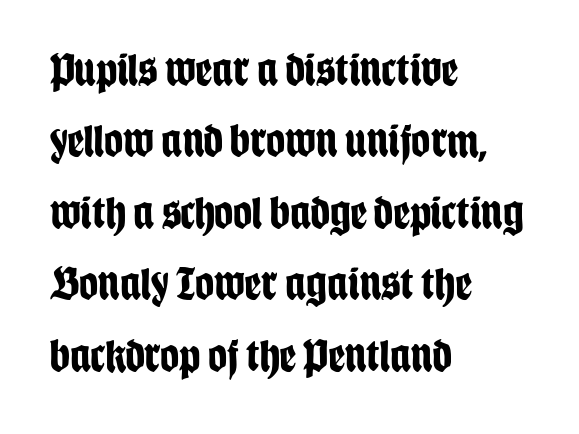
Q: Is the text bold? A: Yes.
Q: Is the text italic (slanted)? A: No, it is upright.
Q: Is the typeface a serif or a sans-serif typeface? A: Sans-serif.
Q: Is the text underlined? A: No.
Q: How is the paragraph aligned? A: Left-aligned.
Q: Is the spacing between letters normal or unusually wide? A: Normal.
Q: Is the spacing between lines tight, normal or loose? A: Normal.
Q: Width (condensed, normal, or wide)? A: Condensed.
Q: Stroke contrast? A: Low.
Q: x-height? A: Large.
Q: Monospaced? A: No.
